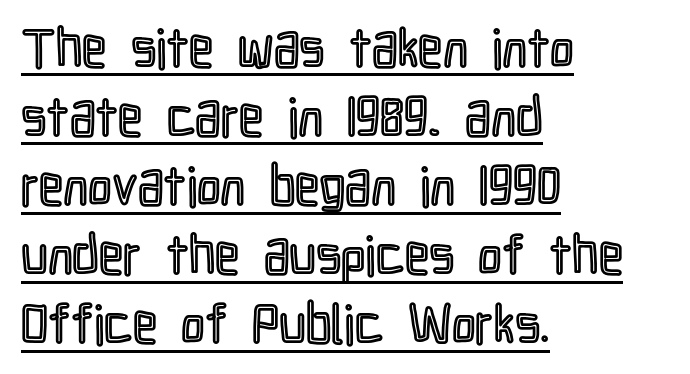
Q: Is the text italic (slanted)? A: No, it is upright.
Q: Is the text underlined? A: Yes.
Q: How is the paragraph aligned? A: Left-aligned.
Q: Is the spacing between letters normal or unusually wide? A: Normal.
Q: Is the spacing between lines tight, normal or loose? A: Normal.
Q: Width (condensed, normal, or wide)? A: Condensed.
Q: x-height? A: Medium.
Q: Monospaced? A: No.
